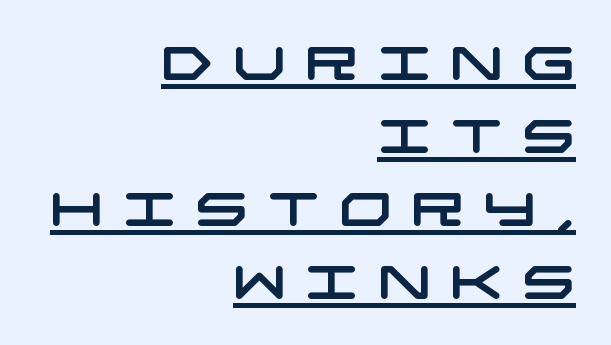
{"serif": "no", "width": "wide", "stroke_contrast": "low", "x_height": "large", "underline": "yes", "align": "right", "line_spacing": "normal", "line_spacing_ratio": 1.55, "letter_spacing": "wide", "letter_spacing_em": 0.4, "glyph_px": 47}
